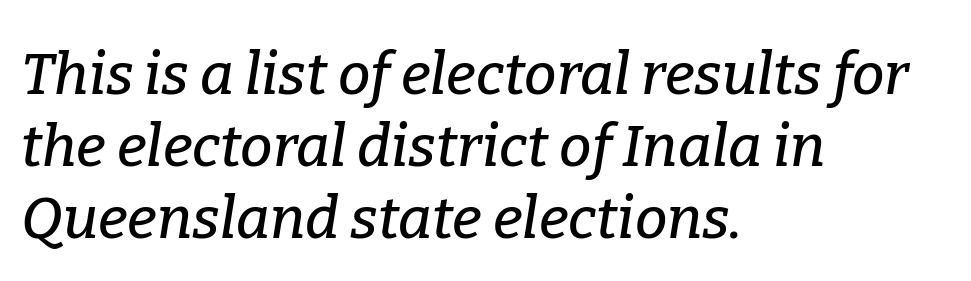
The image shows 58 px serif type, italic (leaning right); set left-aligned, line spacing 1.24x, normal letter spacing, not underlined; low stroke contrast and a medium x-height.
